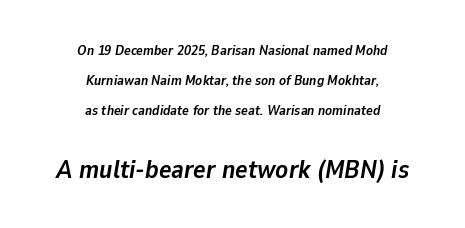
{"italic": "yes", "lean": "right", "slant_degrees": 9, "bold": "yes", "underline": "no", "align": "center", "line_spacing": "loose", "line_spacing_ratio": 2.14, "letter_spacing": "normal", "letter_spacing_em": 0.0, "larger_block": "second", "size_ratio": 1.86, "glyph_px": 26}
